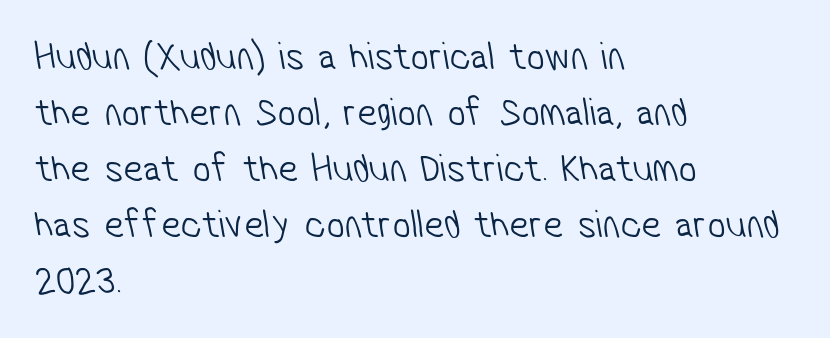
A bare baseline throughout the passage. Words appear dense and cohesive because spacing is normal. Vertically, the passage feels balanced, rows spaced as you'd expect. The text block is weighted toward the left margin, trailing off unevenly rightward.
